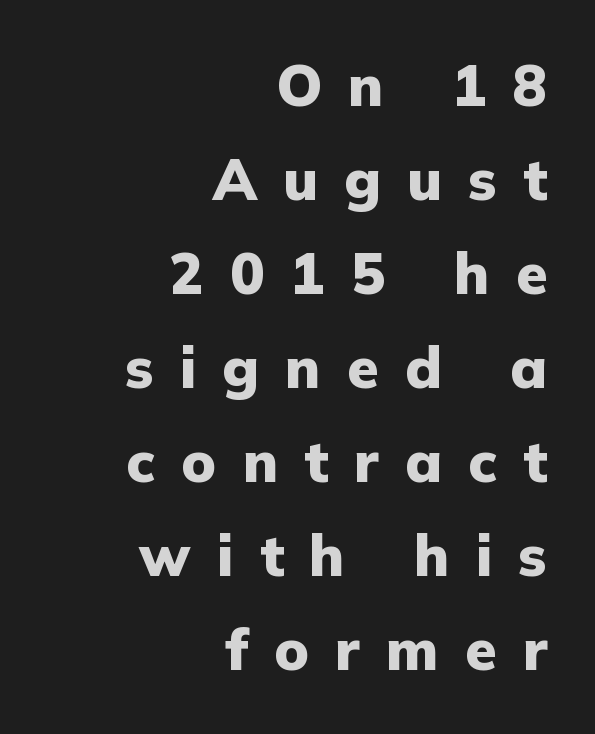
{"serif": "no", "italic": "no", "bold": "yes", "weight": "heavy", "width": "normal", "stroke_contrast": "low", "x_height": "medium", "monospaced": "no", "underline": "no", "align": "right", "line_spacing": "normal", "line_spacing_ratio": 1.65, "letter_spacing": "wide", "letter_spacing_em": 0.46, "glyph_px": 57}
